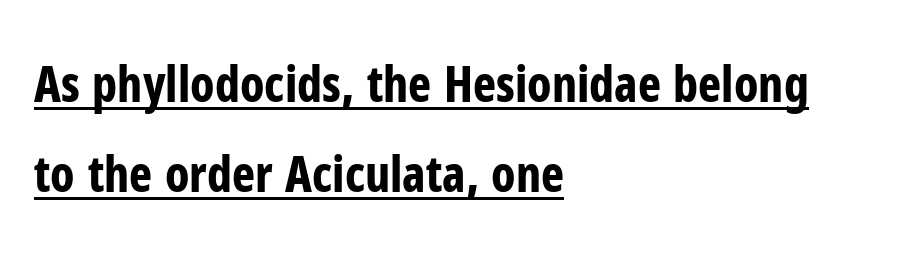
No feet cap the strokes, marking this as sans-serif type. Notice how thick the strokes are: this is what a full bold looks like. The ragged edge is on the right, which tells us the setting is flush left. Somebody hit Ctrl+U on this one — the words are underlined.
